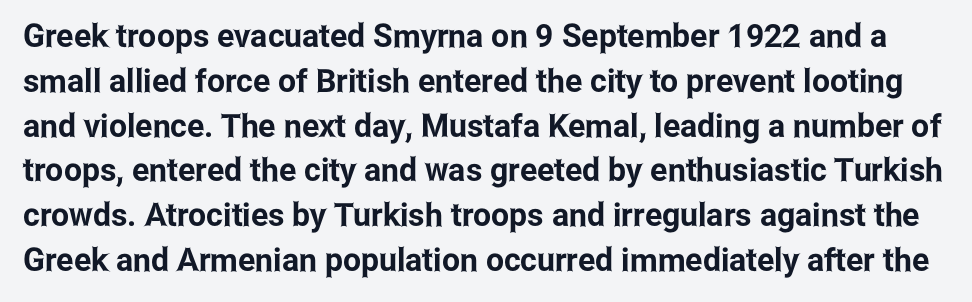
Q: Is the text italic (slanted)? A: No, it is upright.
Q: Is the typeface a serif or a sans-serif typeface? A: Sans-serif.
Q: Is the text underlined? A: No.
Q: Is the spacing between letters normal or unusually wide? A: Normal.
Q: Is the spacing between lines tight, normal or loose? A: Normal.
Q: Width (condensed, normal, or wide)? A: Condensed.
Q: Stroke contrast? A: Low.
Q: x-height? A: Medium.
Q: Monospaced? A: No.
